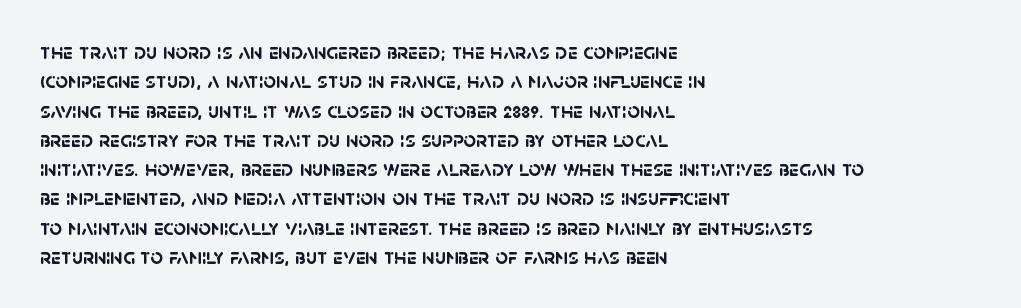
Regarding leading, the lines here are spaced in the standard way. One-word summary of the alignment: left. Honestly, the letter spacing is just normal — you wouldn't notice it. Clear beneath every line of the passage.
